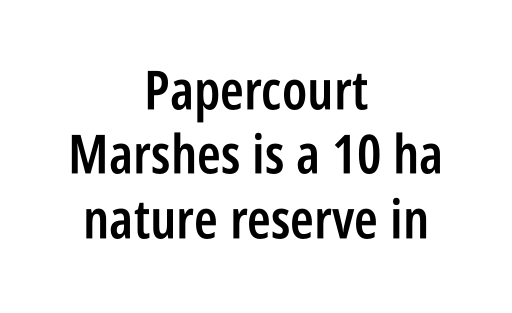
The image shows 54 px semibold, condensed sans-serif type, upright; set centered, line spacing 1.19x, normal letter spacing, not underlined; low stroke contrast and a large x-height.
